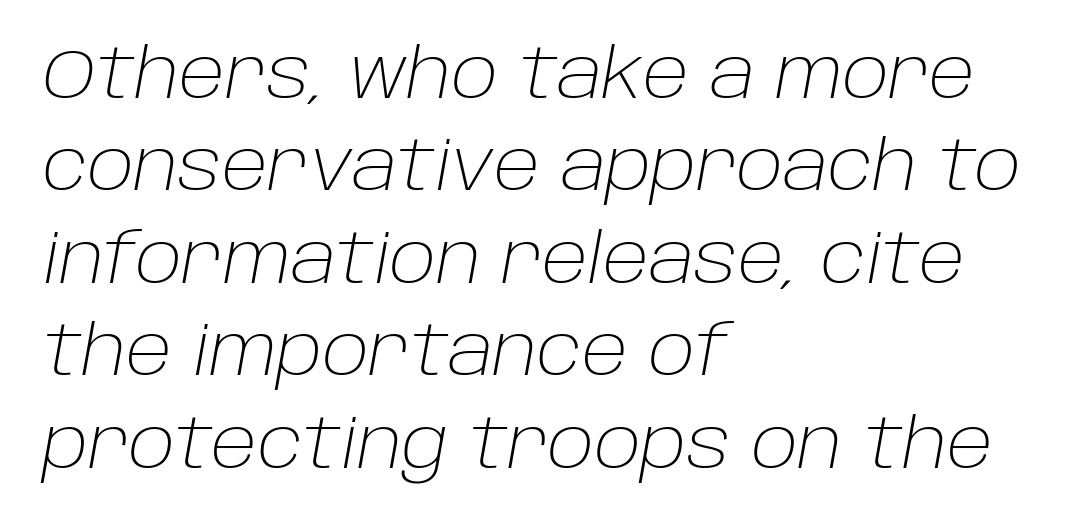
This rendering features lettering with no underline. Observe the ordinary spacing: letters are neighbours, not strangers. Does the copy run flush right? No — it runs flush left. Each new line begins a customary step beneath the previous one. Stems here are at most as thick as an everyday book face. Varying glyph widths throughout — classic text-font behaviour.
